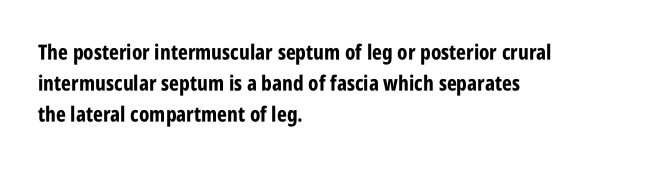
Q: Is the text bold? A: Yes.
Q: Is the text italic (slanted)? A: No, it is upright.
Q: Is the text underlined? A: No.
Q: How is the paragraph aligned? A: Left-aligned.
Q: Is the spacing between letters normal or unusually wide? A: Normal.
Q: Is the spacing between lines tight, normal or loose? A: Normal.
